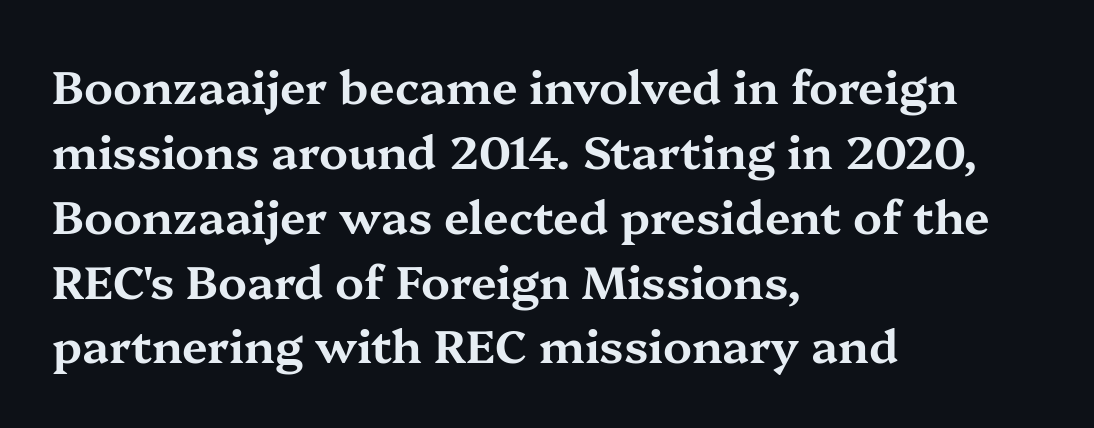
{"serif": "yes", "italic": "no", "width": "wide", "stroke_contrast": "medium", "x_height": "medium", "monospaced": "no", "underline": "no", "align": "left", "line_spacing": "normal", "line_spacing_ratio": 1.41, "letter_spacing": "normal", "letter_spacing_em": 0.0, "glyph_px": 46}
